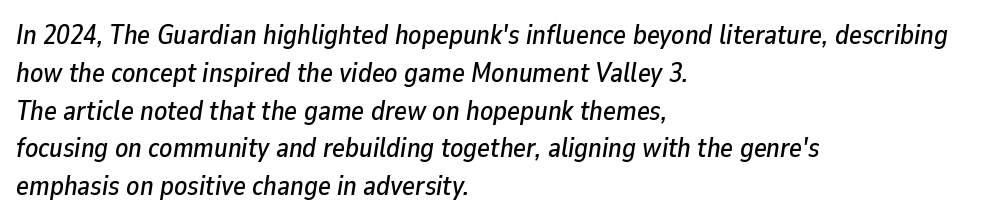
{"italic": "yes", "lean": "right", "slant_degrees": 9, "underline": "no", "align": "left", "line_spacing": "normal", "line_spacing_ratio": 1.4, "letter_spacing": "normal", "letter_spacing_em": 0.0, "glyph_px": 27}
